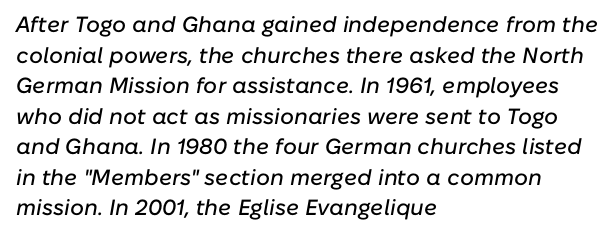
The image shows 22 px text type, italic (leaning right); set left-aligned, normal line spacing (1.39x), normal letter spacing, not underlined.
